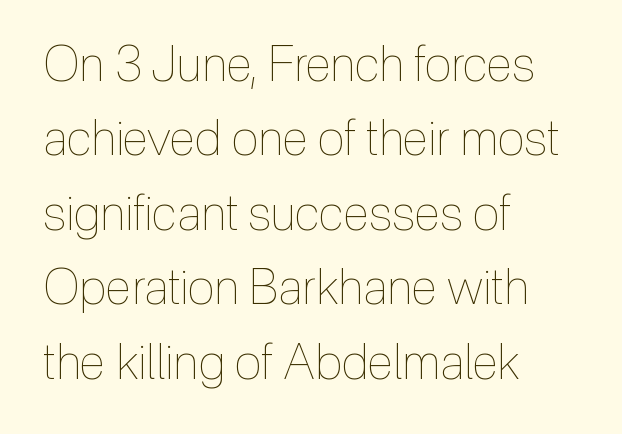
The image shows 49 px thin, condensed type, upright; set left-aligned, normal line spacing (1.52x), normal letter spacing, not underlined; a medium x-height.
